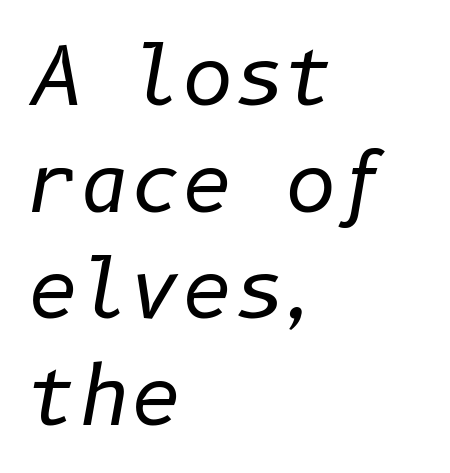
{"italic": "yes", "lean": "right", "slant_degrees": 10, "bold": "no", "weight": "regular", "width": "normal", "stroke_contrast": "low", "x_height": "medium", "underline": "no", "align": "left", "line_spacing": "normal", "line_spacing_ratio": 1.35, "letter_spacing": "normal", "letter_spacing_em": 0.0, "glyph_px": 79}
